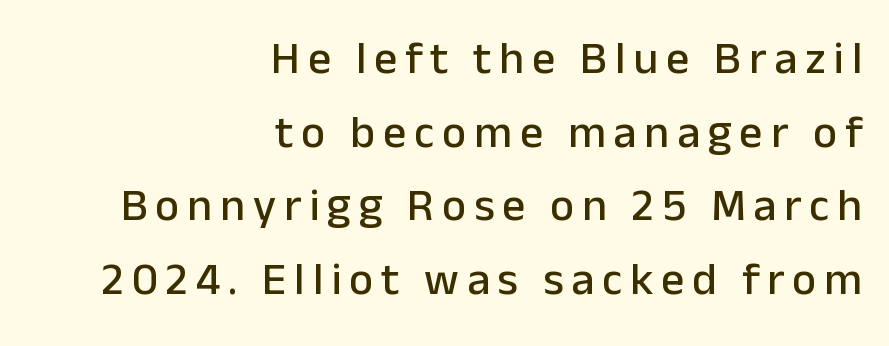
The text was rendered using a sans face with plain stroke endings. Teacher's note: observe the even right margin — that is flush-right alignment. These lines are rendered in a variable-pitch font. The baseline area is clear. Successive baselines arrive at the customary interval.
